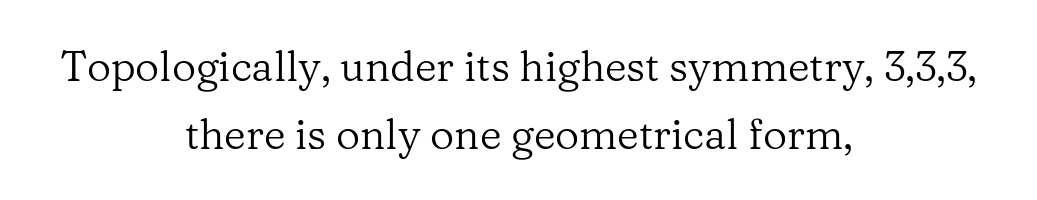
Q: Is the text bold? A: No.
Q: Is the text italic (slanted)? A: No, it is upright.
Q: Is the typeface a serif or a sans-serif typeface? A: Serif.
Q: Is the text underlined? A: No.
Q: How is the paragraph aligned? A: Centered.
Q: Is the spacing between letters normal or unusually wide? A: Normal.
Q: Is the spacing between lines tight, normal or loose? A: Normal.
Q: Width (condensed, normal, or wide)? A: Normal.
Q: Stroke contrast? A: Low.
Q: x-height? A: Medium.
Q: Monospaced? A: No.
